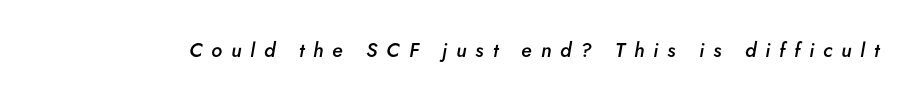
Q: Is the text bold? A: Semi-bold.
Q: Is the text italic (slanted)? A: Yes, it leans right by about 5 degrees.
Q: Is the text underlined? A: No.
Q: Is the spacing between letters normal or unusually wide? A: Unusually wide.
